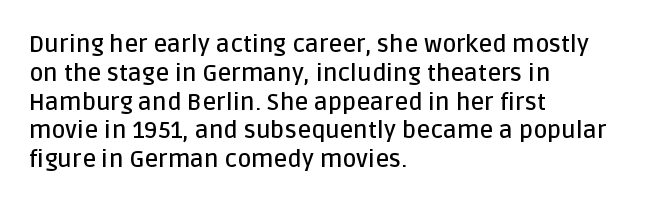
Line beginnings align vertically; line endings do not. The string is rendered with underlining switched off. Emphasis by weight is partial: semibold. Italic? Not at all — the glyphs are vertical. Caption: standard tracking, unaltered.
